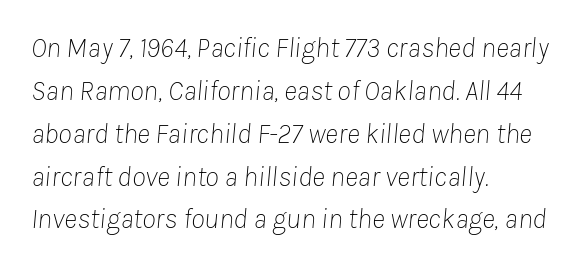
Tall strokes in this sample are angled rather than plumb. Here the designer chose a conventional face with non-uniform glyph widths. Heft: none added — not bold. A clean baseline with only descenders dipping below it. This sample is left-justified, so line endings fall wherever the words run out. Vertical spacing — default.
